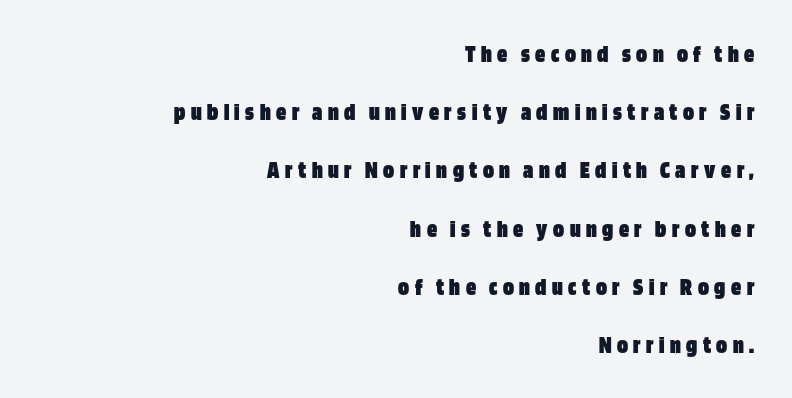
Q: Is the text bold? A: Yes.
Q: Is the text italic (slanted)? A: No, it is upright.
Q: Is the text underlined? A: No.
Q: How is the paragraph aligned? A: Right-aligned.
Q: Is the spacing between letters normal or unusually wide? A: Unusually wide.
Q: Is the spacing between lines tight, normal or loose? A: Loose.
